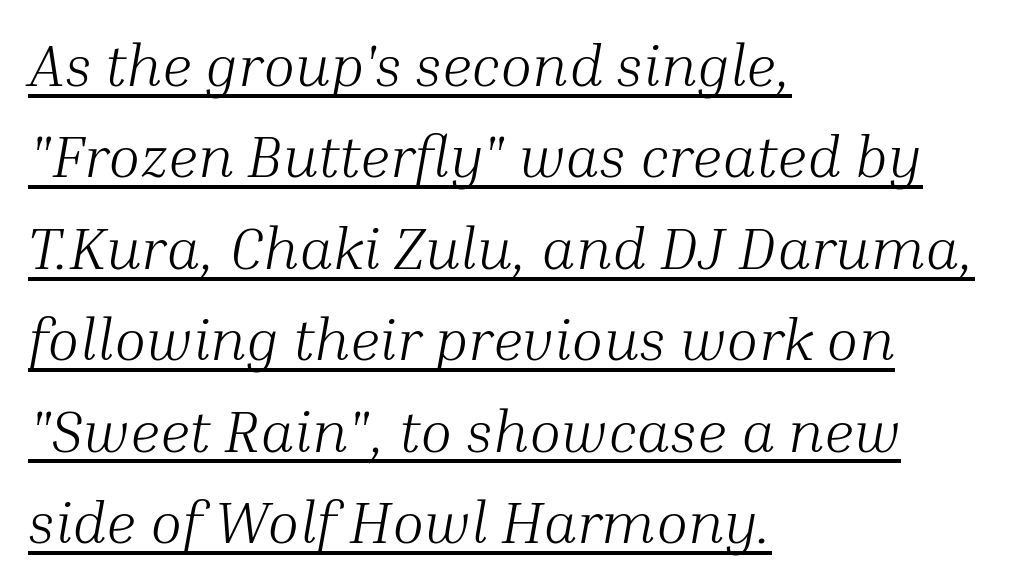
The image shows 59 px light serif type, italic (leaning right); set left-aligned, normal line spacing (1.55x), normal letter spacing, underlined; medium stroke contrast and a medium x-height.
